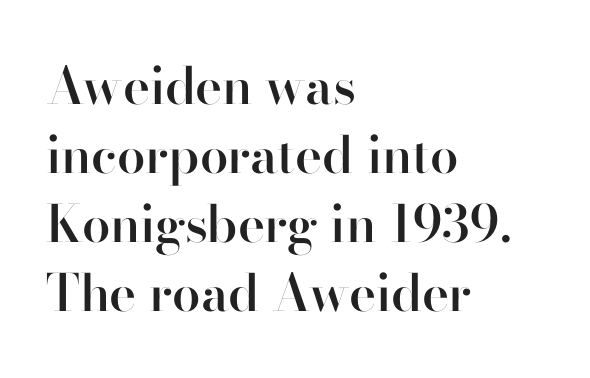
Q: Is the text bold? A: Semi-bold.
Q: Is the text italic (slanted)? A: No, it is upright.
Q: Is the typeface a serif or a sans-serif typeface? A: Sans-serif.
Q: Is the text underlined? A: No.
Q: How is the paragraph aligned? A: Left-aligned.
Q: Is the spacing between letters normal or unusually wide? A: Normal.
Q: Is the spacing between lines tight, normal or loose? A: Normal.
Q: Width (condensed, normal, or wide)? A: Normal.
Q: Stroke contrast? A: High.
Q: x-height? A: Small.
Q: Monospaced? A: No.
